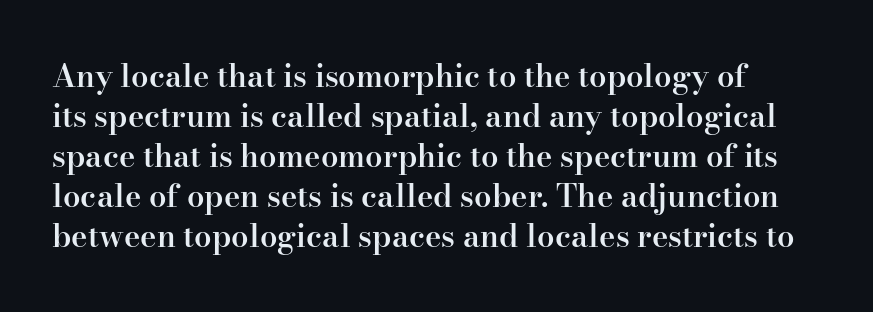
Q: Is the text bold? A: Semi-bold.
Q: Is the text italic (slanted)? A: No, it is upright.
Q: Is the typeface a serif or a sans-serif typeface? A: Serif.
Q: Is the text underlined? A: No.
Q: Is the spacing between letters normal or unusually wide? A: Normal.
Q: Is the spacing between lines tight, normal or loose? A: Normal.
Q: Width (condensed, normal, or wide)? A: Normal.
Q: Stroke contrast? A: High.
Q: x-height? A: Small.
Q: Monospaced? A: No.
